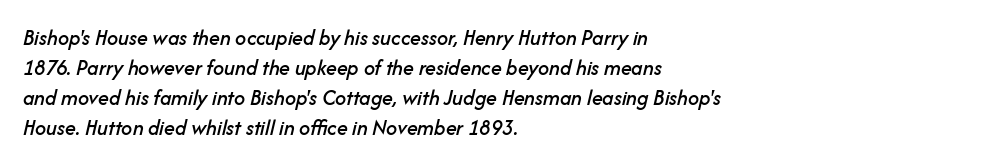
{"italic": "yes", "lean": "right", "slant_degrees": 14, "underline": "no", "align": "left", "line_spacing": "normal", "line_spacing_ratio": 1.37, "letter_spacing": "normal", "letter_spacing_em": 0.0, "glyph_px": 22}
